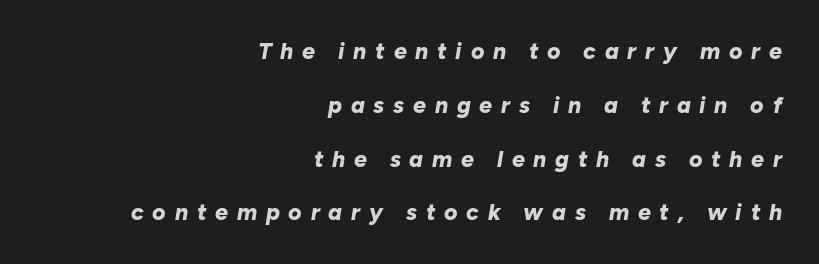
The words here are not underlined. Notice how the stems are inclined rather than vertical — that's the hallmark of italics. Rows of type keep a wide berth in the vertical direction. In CSS terms this would be text-align: right.
